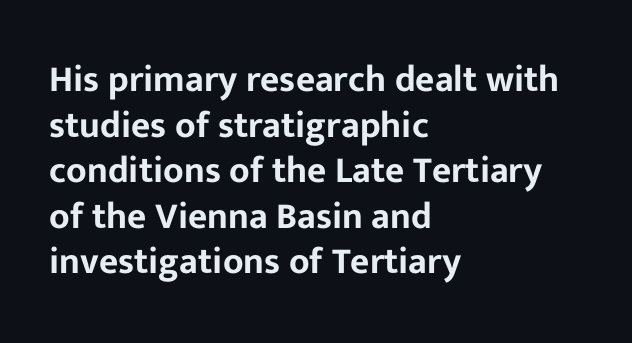
Serifs: no, the terminals of the letterforms are clean. The axis of the letterforms is exactly vertical. The specimen omits any rule beneath the text block's lines. This rendering leaves character spacing at its baseline value.
